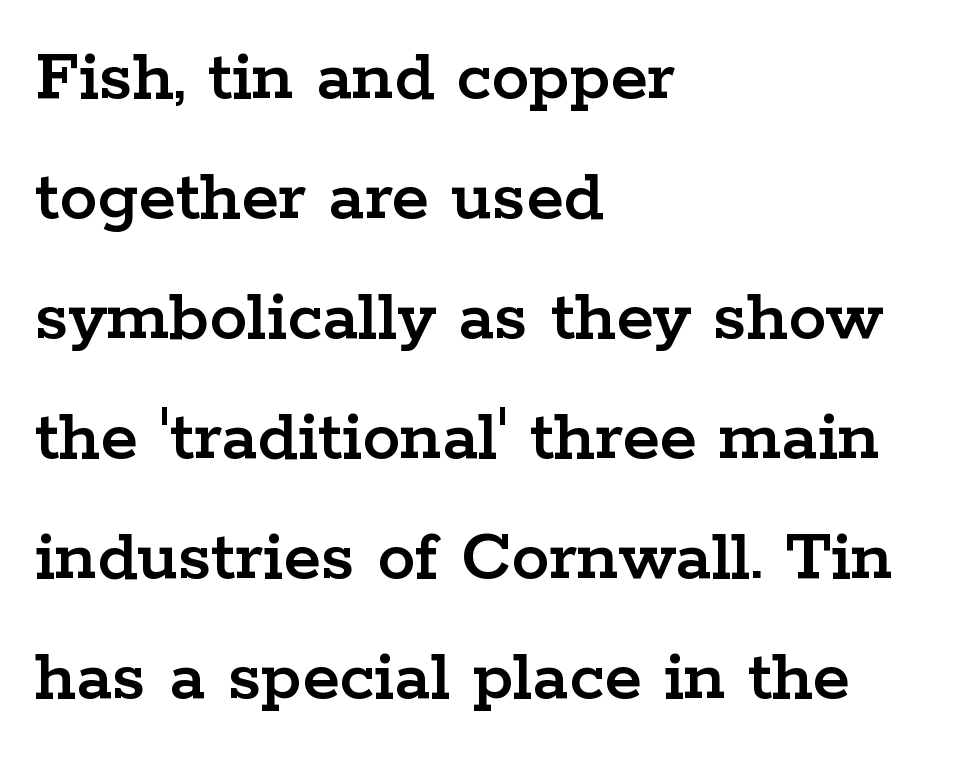
Lines of text with bare space underneath. Rows of type keep a routine distance in the vertical direction. The rendering uses natural spacing where letterforms have individual widths. Every character sits straight up, as roman type does. You can tell from the footed stems that serif type was used. There is no visible air inserted between adjacent glyphs.
